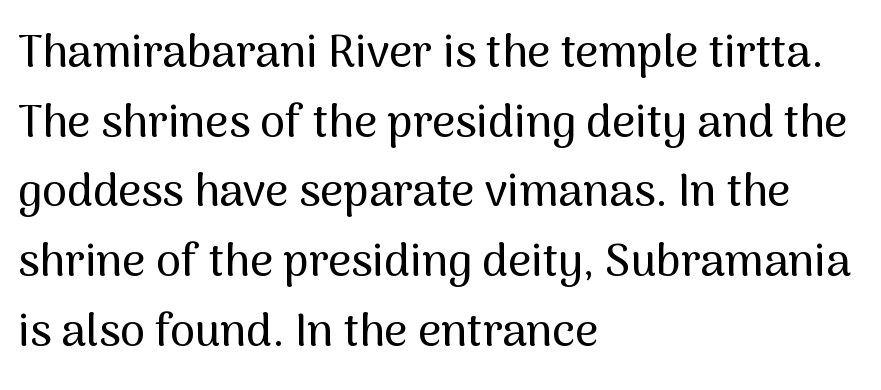
Q: Is the text italic (slanted)? A: No, it is upright.
Q: Is the typeface a serif or a sans-serif typeface? A: Sans-serif.
Q: Is the text underlined? A: No.
Q: How is the paragraph aligned? A: Left-aligned.
Q: Is the spacing between letters normal or unusually wide? A: Normal.
Q: Is the spacing between lines tight, normal or loose? A: Normal.
Q: Width (condensed, normal, or wide)? A: Normal.
Q: Stroke contrast? A: Medium.
Q: x-height? A: Medium.
Q: Monospaced? A: No.
